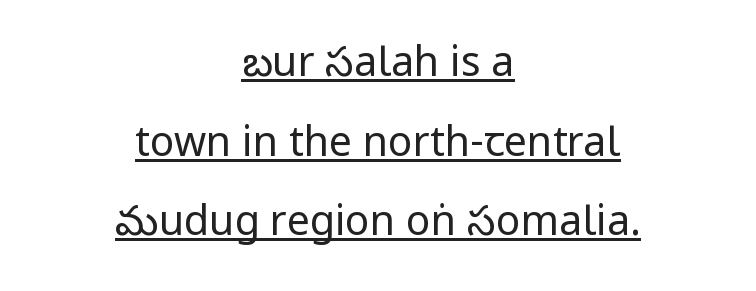
Airy leading. A typesetter would label this face a sans. Words appear dense and cohesive because spacing is normal. Quick note: underline on. The face used here is proportionally spaced, like ordinary book or web type. A typesetter would mark this as roman, not italic.
